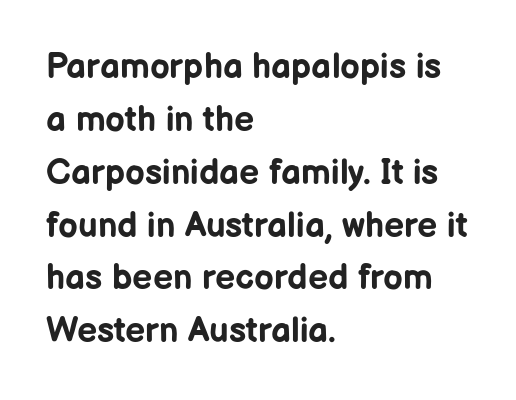
The image shows 35 px bold sans-serif type, upright; set left-aligned, normal line spacing (1.51x), normal letter spacing, not underlined; low stroke contrast and a medium x-height.
